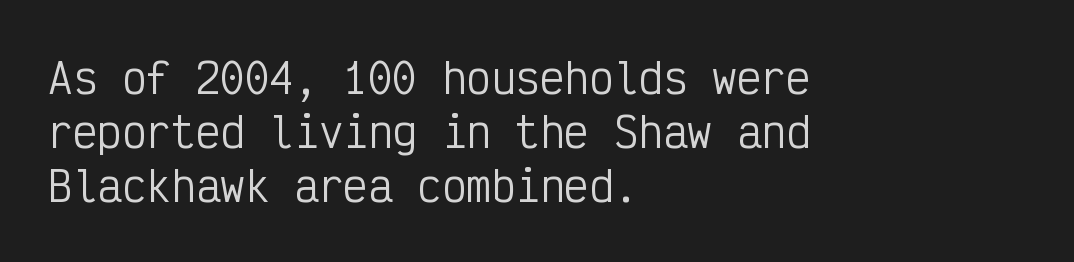
Q: Is the text bold? A: No.
Q: Is the text italic (slanted)? A: No, it is upright.
Q: Is the typeface a serif or a sans-serif typeface? A: Sans-serif.
Q: Is the text underlined? A: No.
Q: How is the paragraph aligned? A: Left-aligned.
Q: Is the spacing between letters normal or unusually wide? A: Normal.
Q: Is the spacing between lines tight, normal or loose? A: Normal.
Q: Width (condensed, normal, or wide)? A: Condensed.
Q: Stroke contrast? A: Low.
Q: x-height? A: Medium.
Q: Monospaced? A: Yes.
